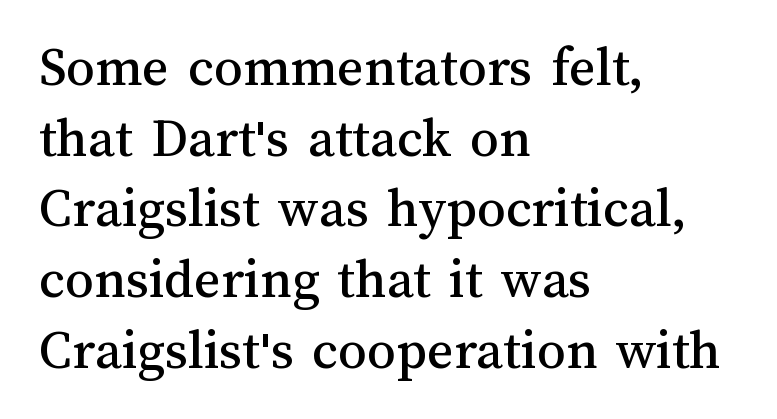
Does the copy run flush right? No — it runs flush left. Underlining? Definitely not there. This is roman type, the default non-slanted kind. In terms of letterspacing, this is plain default setting.
